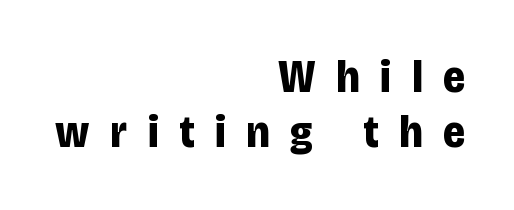
Heavy-handed strokes throughout: this text is bold. A sans-serif font was chosen for this passage. The tracking reads as deliberately expanded to a designer's eye. A roman cut, with each character standing at attention. The strip under each line holds only bare page.
